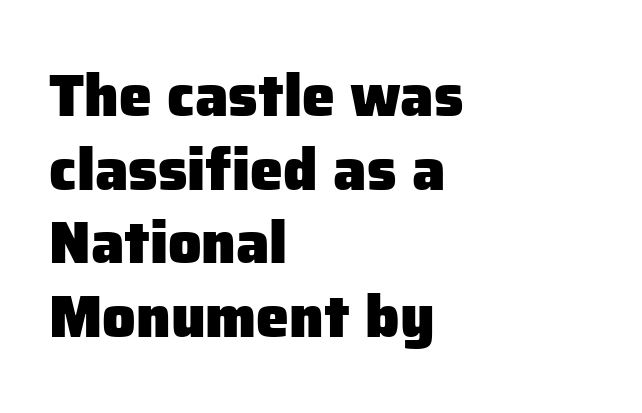
The image shows 59 px heavy sans-serif type, upright; set left-aligned, normal line spacing (1.25x), normal letter spacing, not underlined; low stroke contrast and a medium x-height.
